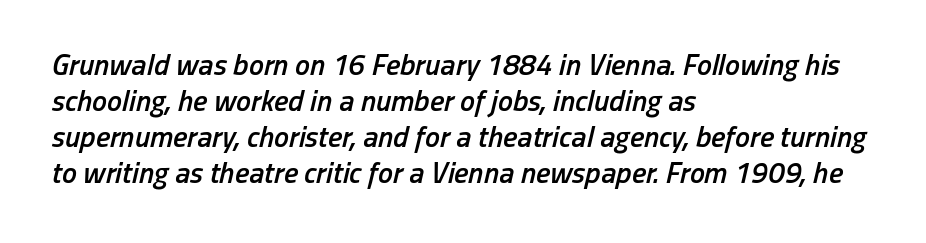
Q: Is the text bold? A: Semi-bold.
Q: Is the text italic (slanted)? A: Yes, it leans right by about 13 degrees.
Q: Is the text underlined? A: No.
Q: How is the paragraph aligned? A: Left-aligned.
Q: Is the spacing between letters normal or unusually wide? A: Normal.
Q: Width (condensed, normal, or wide)? A: Condensed.
Q: Stroke contrast? A: Low.
Q: x-height? A: Medium.
Q: Monospaced? A: No.
